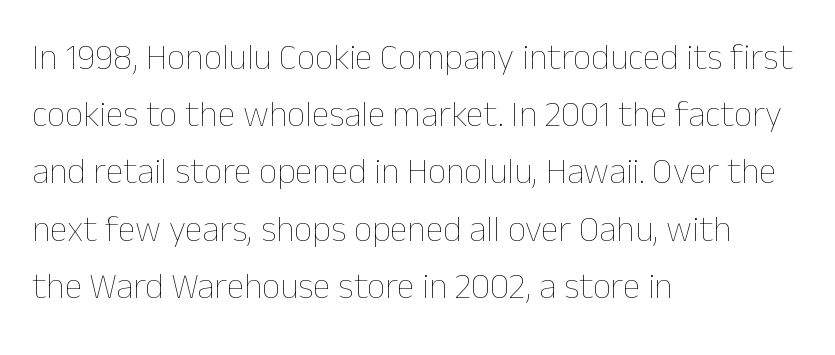
Q: Is the text bold? A: No.
Q: Is the text italic (slanted)? A: No, it is upright.
Q: Is the text underlined? A: No.
Q: How is the paragraph aligned? A: Left-aligned.
Q: Is the spacing between letters normal or unusually wide? A: Normal.
Q: Is the spacing between lines tight, normal or loose? A: Normal.
Q: Width (condensed, normal, or wide)? A: Normal.
Q: Stroke contrast? A: Low.
Q: x-height? A: Medium.
Q: Monospaced? A: No.
